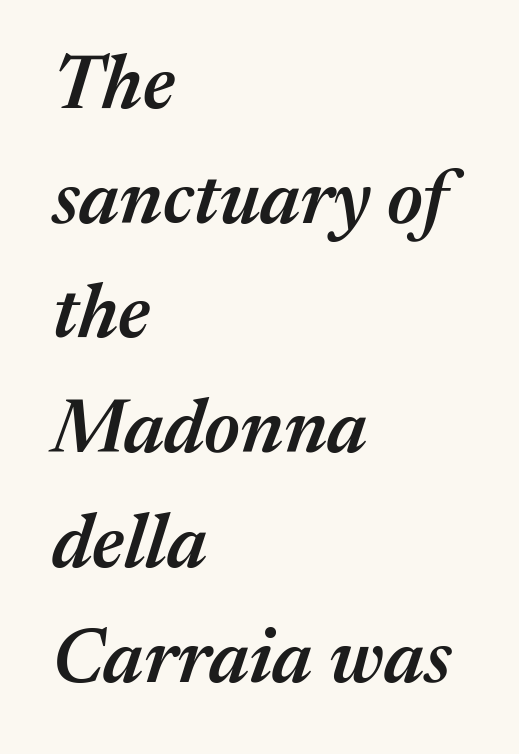
The image shows 75 px semibold type, italic (leaning right); set left-aligned, normal line spacing (1.53x), normal letter spacing, not underlined; medium stroke contrast and a medium x-height.
